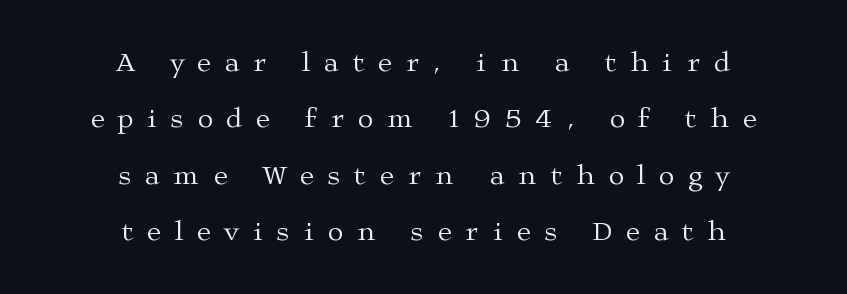
{"serif": "yes", "italic": "no", "bold": "no", "weight": "regular", "width": "wide", "stroke_contrast": "medium", "x_height": "medium", "monospaced": "no", "underline": "no", "align": "center", "line_spacing": "loose", "line_spacing_ratio": 2.01, "letter_spacing": "wide", "letter_spacing_em": 0.5, "glyph_px": 28}
